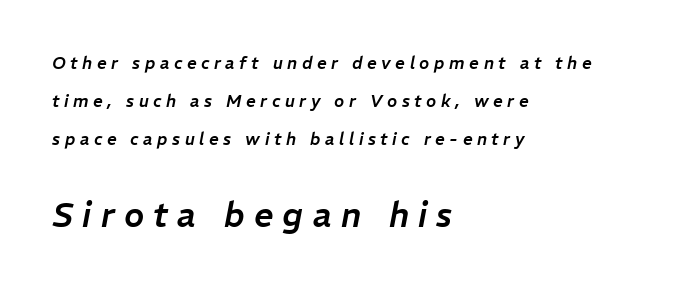
A classic flush-left, rag-right setting is used for this passage. Airy leading. Inter-character spacing is expanded well beyond the font's built-in metrics. The gap between lines stays unmarked. The lettering tilts uniformly, giving the passage an italic look.
